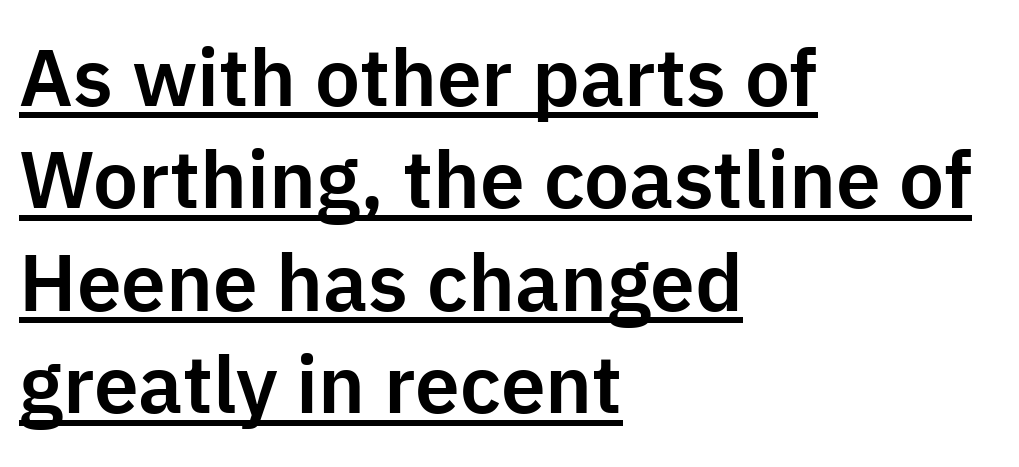
Q: Is the text italic (slanted)? A: No, it is upright.
Q: Is the typeface a serif or a sans-serif typeface? A: Sans-serif.
Q: Is the text underlined? A: Yes.
Q: How is the paragraph aligned? A: Left-aligned.
Q: Is the spacing between letters normal or unusually wide? A: Normal.
Q: Is the spacing between lines tight, normal or loose? A: Normal.
Q: Width (condensed, normal, or wide)? A: Normal.
Q: Stroke contrast? A: Low.
Q: x-height? A: Medium.
Q: Monospaced? A: No.
